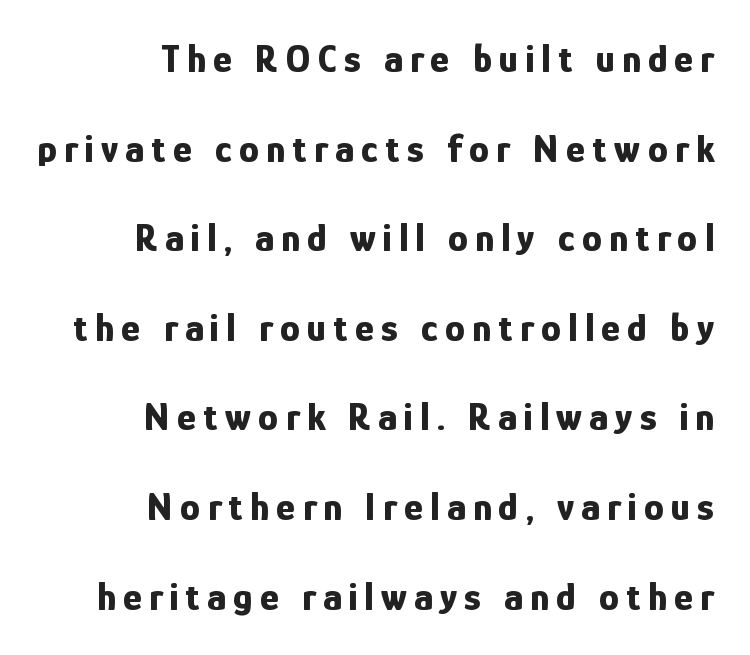
The image shows 40 px bold, condensed sans-serif type, upright; set right-aligned, loose line spacing (2.24x), not underlined; low stroke contrast and a medium x-height.
